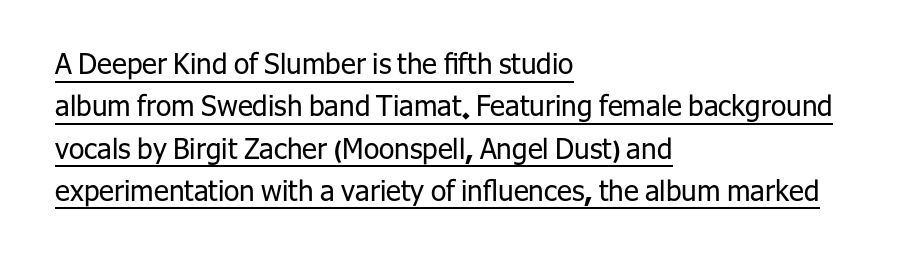
Leading: standard. Compared with a centered layout, this one pins lines to the left instead. The rendered words wear a rule along their underside. The tracking reads as untouched default to a designer's eye.
